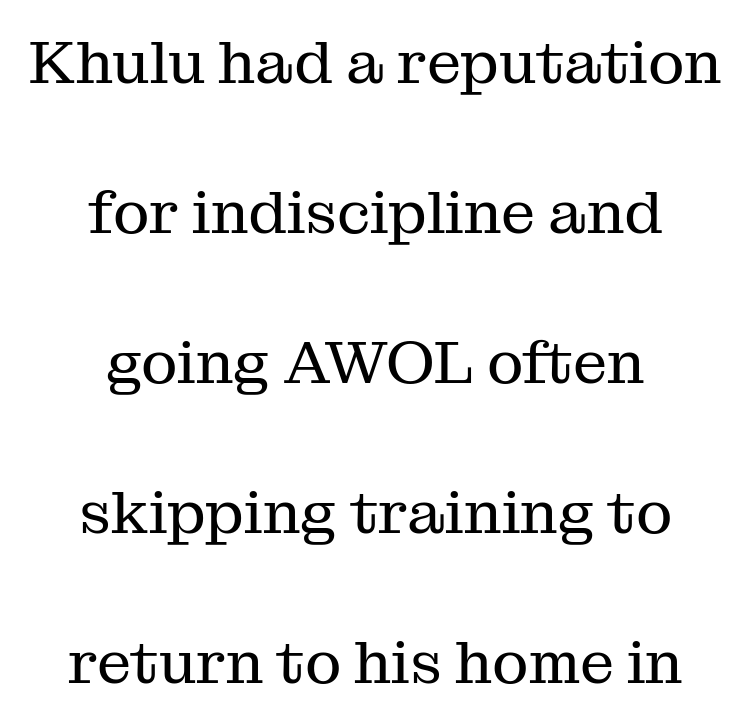
{"serif": "yes", "italic": "no", "bold": "no", "weight": "regular", "width": "normal", "stroke_contrast": "medium", "x_height": "medium", "monospaced": "no", "underline": "no", "align": "center", "line_spacing": "loose", "line_spacing_ratio": 2.46, "letter_spacing": "normal", "letter_spacing_em": 0.0, "glyph_px": 61}
